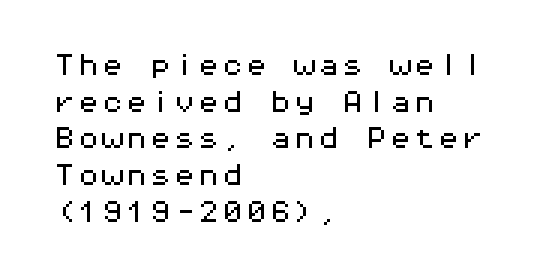
The image shows 24 px text type, upright; set left-aligned, normal line spacing (1.53x), normal letter spacing, not underlined.
